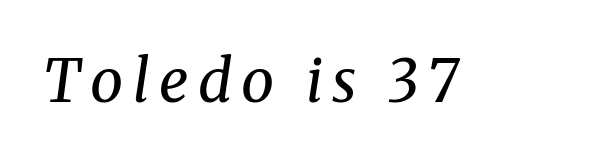
Q: Is the text bold? A: No.
Q: Is the text italic (slanted)? A: Yes, it leans right by about 8 degrees.
Q: Is the typeface a serif or a sans-serif typeface? A: Serif.
Q: Is the text underlined? A: No.
Q: Width (condensed, normal, or wide)? A: Normal.
Q: Stroke contrast? A: Medium.
Q: x-height? A: Medium.
Q: Monospaced? A: No.
